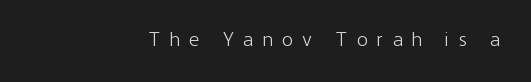
The image shows 20 px text type, upright; set right-aligned, unusually wide letter spacing (+0.48 em), not underlined.
